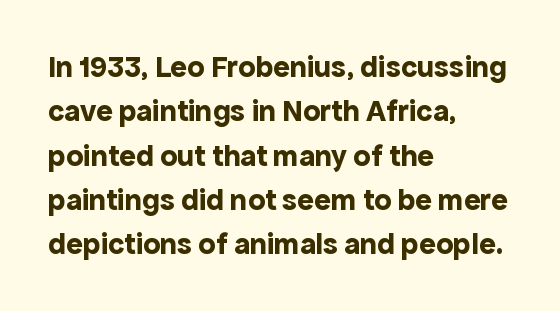
{"serif": "no", "italic": "no", "bold": "yes", "weight": "bold", "width": "normal", "x_height": "medium", "monospaced": "no", "underline": "no", "align": "left", "line_spacing": "normal", "line_spacing_ratio": 1.43, "letter_spacing": "normal", "letter_spacing_em": 0.0, "glyph_px": 31}
